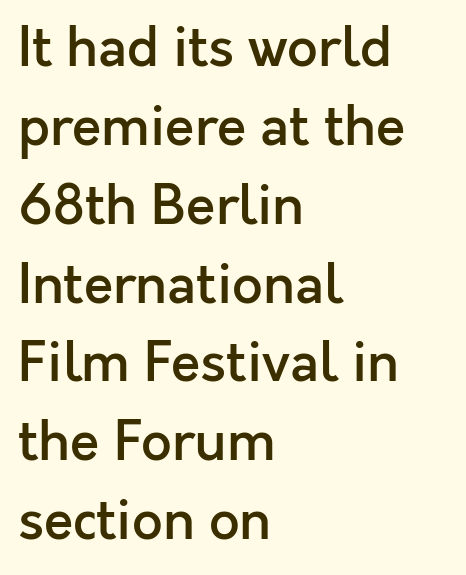
{"serif": "no", "italic": "no", "bold": "semi", "weight": "semibold", "width": "normal", "x_height": "medium", "monospaced": "no", "underline": "no", "align": "left", "line_spacing": "normal", "line_spacing_ratio": 1.46, "letter_spacing": "normal", "letter_spacing_em": 0.0, "glyph_px": 54}
